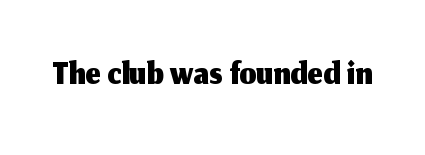
The image shows 54 px sans-serif type, upright; set normal letter spacing, not underlined; medium stroke contrast and a medium x-height.
